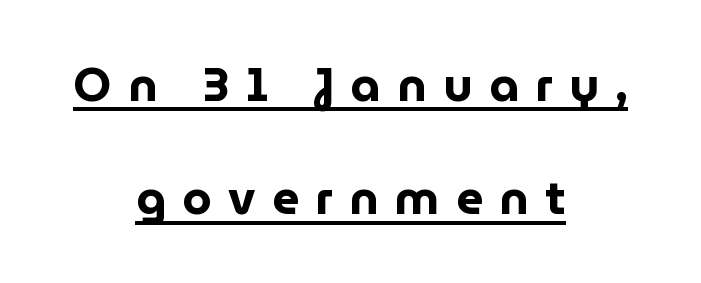
The image shows 47 px bold sans-serif type, upright; set centered, loose line spacing (2.41x), unusually wide letter spacing (+0.35 em), underlined; low stroke contrast and a medium x-height.
